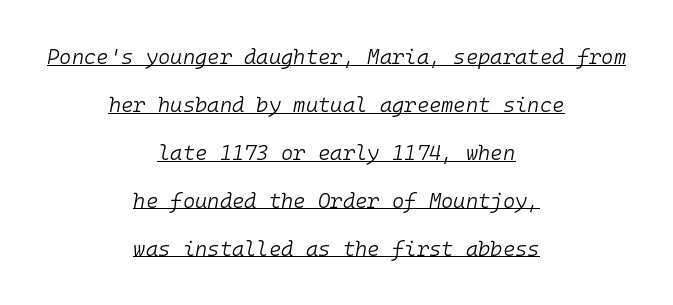
Q: Is the text bold? A: No.
Q: Is the text italic (slanted)? A: Yes, it leans right by about 10 degrees.
Q: Is the text underlined? A: Yes.
Q: How is the paragraph aligned? A: Centered.
Q: Is the spacing between letters normal or unusually wide? A: Normal.
Q: Is the spacing between lines tight, normal or loose? A: Loose.
